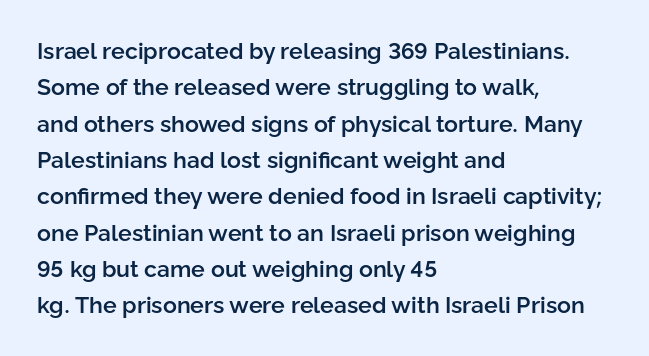
The paragraph shown leans on its left margin. Baseline-to-baseline distance is the conventional proportion of letter height. Check under the words: just untouched page. How are the letters spaced? Ordinarily, with no added tracking.
